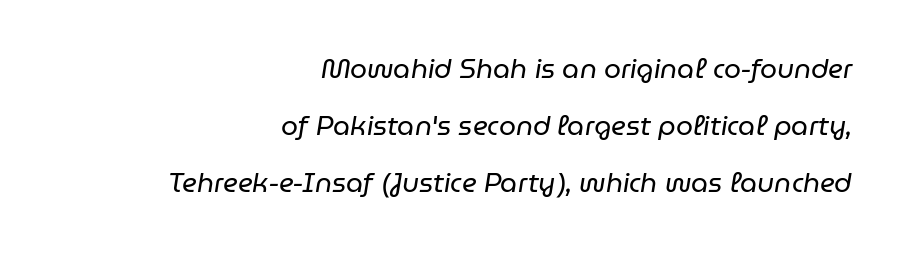
Q: Is the text bold? A: No.
Q: Is the text italic (slanted)? A: Yes, it leans right by about 9 degrees.
Q: Is the text underlined? A: No.
Q: How is the paragraph aligned? A: Right-aligned.
Q: Is the spacing between letters normal or unusually wide? A: Normal.
Q: Is the spacing between lines tight, normal or loose? A: Loose.
